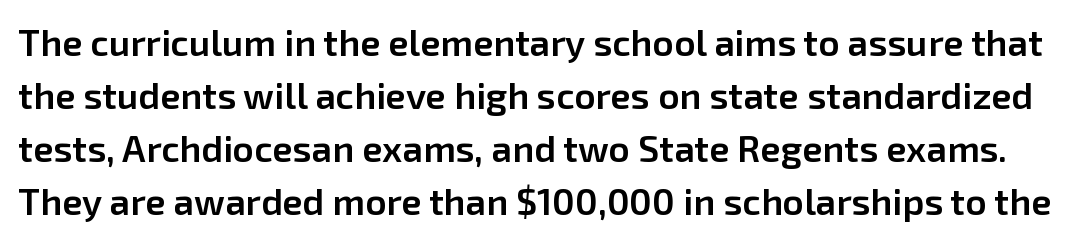
The image shows 37 px semibold sans-serif type, upright; set normal line spacing (1.43x), normal letter spacing, not underlined; low stroke contrast and a medium x-height.
